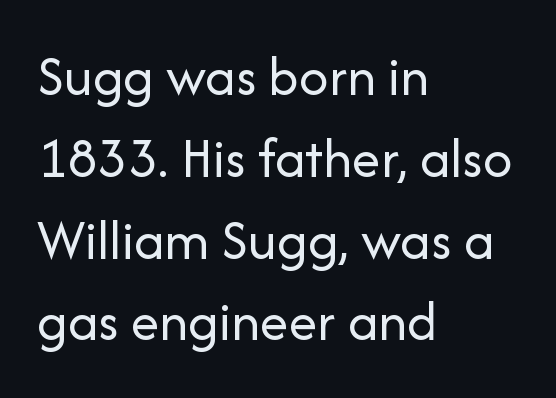
{"serif": "no", "italic": "no", "bold": "no", "weight": "regular", "width": "normal", "stroke_contrast": "low", "x_height": "medium", "monospaced": "no", "underline": "no", "align": "left", "line_spacing": "normal", "line_spacing_ratio": 1.41, "letter_spacing": "normal", "letter_spacing_em": 0.0, "glyph_px": 58}
